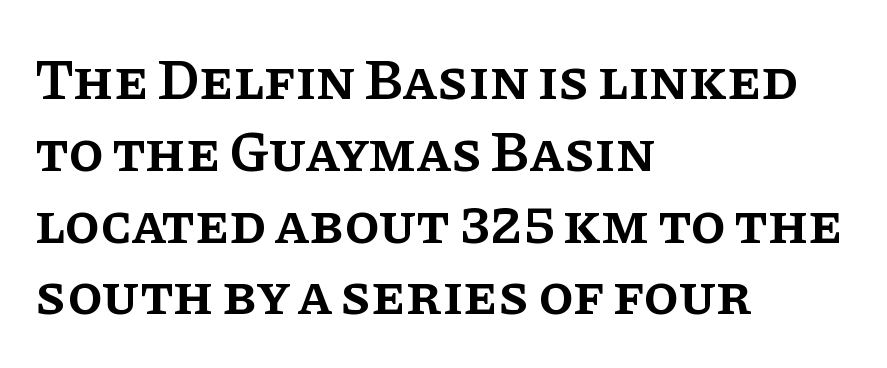
{"serif": "yes", "italic": "no", "bold": "semi", "weight": "semibold", "width": "normal", "stroke_contrast": "low", "x_height": "large", "monospaced": "no", "underline": "no", "align": "left", "line_spacing": "normal", "line_spacing_ratio": 1.26, "letter_spacing": "normal", "letter_spacing_em": 0.0, "glyph_px": 57}
